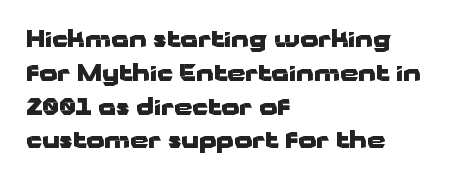
Bold? Absolutely — the strokes are thick and heavy. The setting favours the left margin, as ordinary paragraphs usually do. The font's upright variant was chosen for this text. A bare baseline throughout the passage. Vertical spacing — default.
